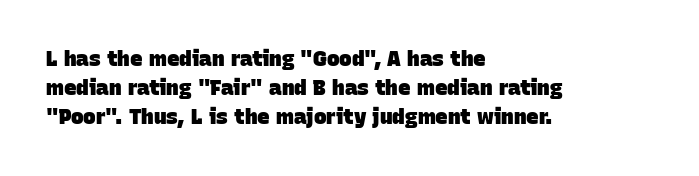
Q: Is the text bold? A: Yes.
Q: Is the text underlined? A: No.
Q: How is the paragraph aligned? A: Left-aligned.
Q: Is the spacing between letters normal or unusually wide? A: Normal.
Q: Is the spacing between lines tight, normal or loose? A: Normal.
